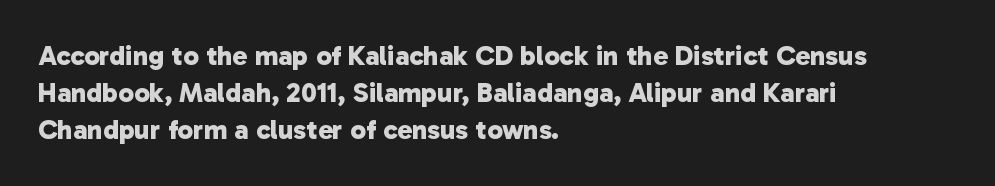
Q: Is the text bold? A: Yes.
Q: Is the typeface a serif or a sans-serif typeface? A: Sans-serif.
Q: Is the text underlined? A: No.
Q: How is the paragraph aligned? A: Left-aligned.
Q: Is the spacing between letters normal or unusually wide? A: Normal.
Q: Is the spacing between lines tight, normal or loose? A: Normal.
Q: Width (condensed, normal, or wide)? A: Normal.
Q: Stroke contrast? A: Low.
Q: x-height? A: Medium.
Q: Monospaced? A: No.
